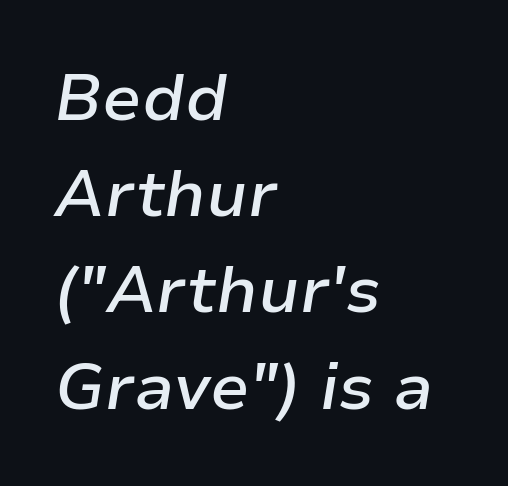
Q: Is the text bold? A: Semi-bold.
Q: Is the text italic (slanted)? A: Yes, it leans right by about 9 degrees.
Q: Is the text underlined? A: No.
Q: How is the paragraph aligned? A: Left-aligned.
Q: Is the spacing between letters normal or unusually wide? A: Normal.
Q: Is the spacing between lines tight, normal or loose? A: Normal.
Q: Width (condensed, normal, or wide)? A: Normal.
Q: Stroke contrast? A: Low.
Q: x-height? A: Medium.
Q: Monospaced? A: No.
